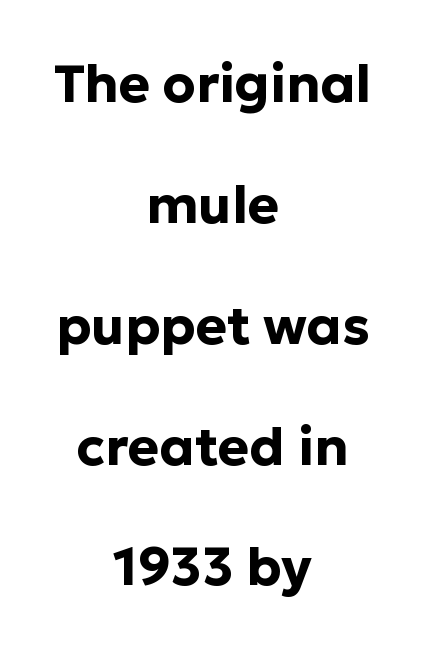
Horizontal alignment here is central, giving a formal, balanced look. The letters stand upright; this is a roman face. The face used here has the dense, thick strokes of a bold. You could call the tracking neutral — neither tight nor loose. Do the characters align in a grid? No, the font is proportional.
